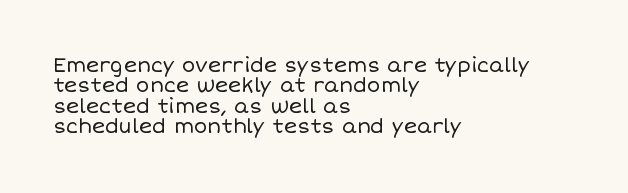
The image shows 20 px text type, upright; set left-aligned, tight line spacing (1.02x), normal letter spacing, not underlined.
